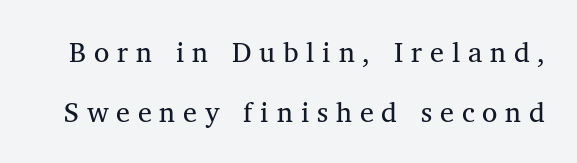
The image shows 28 px regular-weight serif type, upright; set loose line spacing (2.15x), unusually wide letter spacing (+0.28 em), not underlined; medium stroke contrast and a medium x-height.
